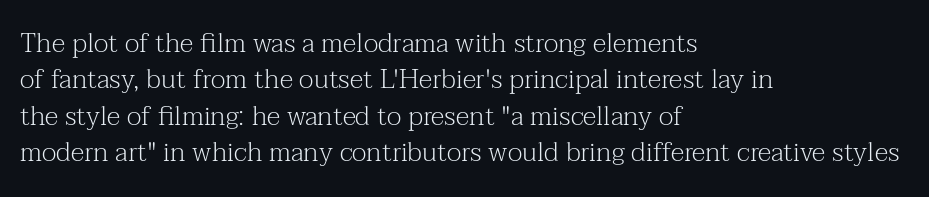
The image shows 27 px text type, upright; set left-aligned, normal line spacing (1.35x), normal letter spacing, not underlined.
